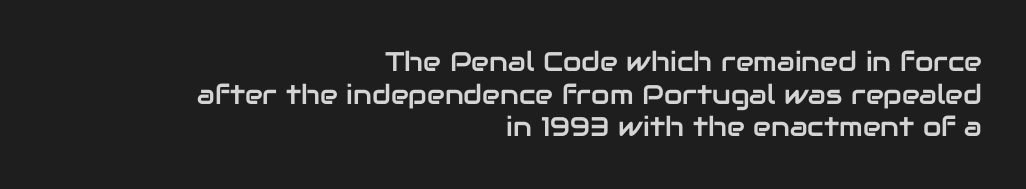
A student would call this right alignment; a typographer would say flush right, rag left. Nobody touched the tracking dial on this one. When letters stand straight like this, we call the style roman or upright. The glyphs are unaccompanied by any horizontal stroke below them.
